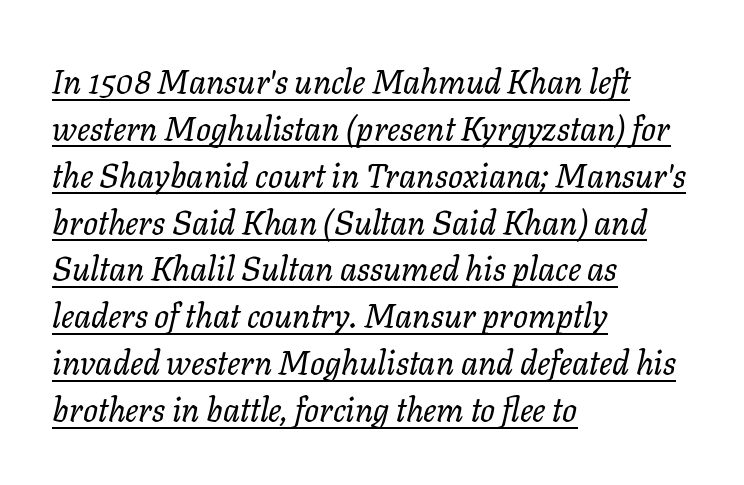
The image shows 33 px regular-weight type, italic (leaning right); set left-aligned, normal line spacing (1.42x), normal letter spacing, underlined; low stroke contrast and a medium x-height.
